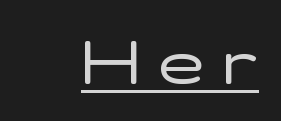
The letters carry no serifs — their stems end cleanly without finishing strokes. Note the varied advance widths — an 'i' is clearly narrower than an 'm'. These characters rest on top of a visible drawn line. Do the letters lean? They stand straight.
